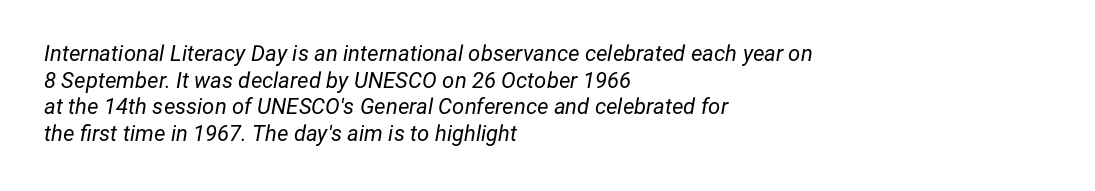
{"italic": "yes", "lean": "right", "slant_degrees": 12, "bold": "no", "underline": "no", "align": "left", "line_spacing_ratio": 1.21, "letter_spacing": "normal", "letter_spacing_em": 0.0, "glyph_px": 22}
